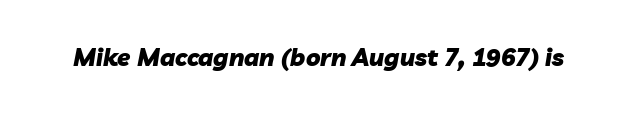
The image shows 24 px bold type, italic (leaning right); set normal letter spacing, not underlined.
